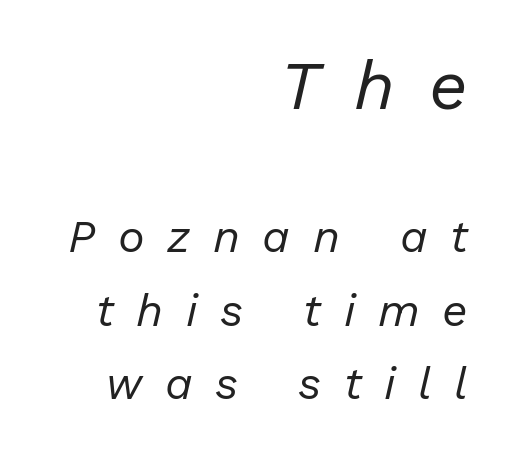
{"italic": "yes", "lean": "right", "slant_degrees": 13, "bold": "no", "weight": "regular", "width": "normal", "stroke_contrast": "low", "x_height": "medium", "monospaced": "no", "underline": "no", "align": "right", "line_spacing": "normal", "line_spacing_ratio": 1.63, "letter_spacing": "wide", "letter_spacing_em": 0.5, "larger_block": "first", "size_ratio": 1.51, "glyph_px": 68}
